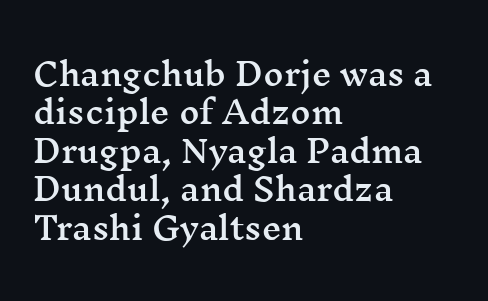
The image shows 31 px wide serif type, upright; set left-aligned, line spacing 1.24x, normal letter spacing, not underlined; medium stroke contrast and a medium x-height.
